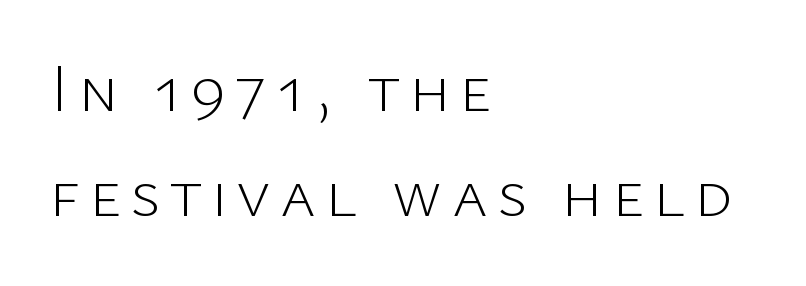
Q: Is the text bold? A: No.
Q: Is the text italic (slanted)? A: No, it is upright.
Q: Is the typeface a serif or a sans-serif typeface? A: Sans-serif.
Q: Is the text underlined? A: No.
Q: How is the paragraph aligned? A: Left-aligned.
Q: Is the spacing between lines tight, normal or loose? A: Normal.
Q: Width (condensed, normal, or wide)? A: Normal.
Q: Stroke contrast? A: Low.
Q: x-height? A: Medium.
Q: Monospaced? A: No.
